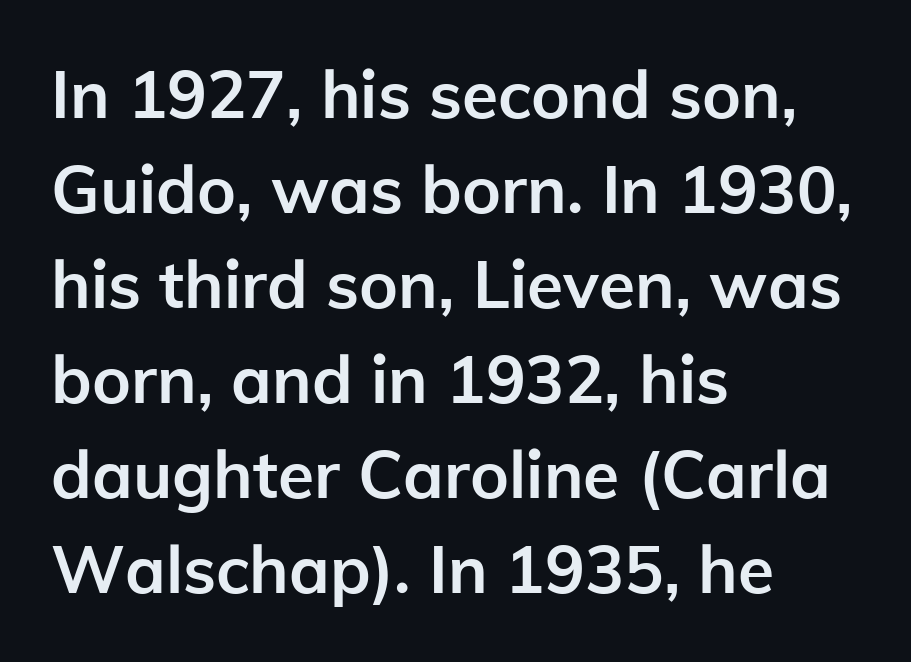
Regarding serifs, this sample does without them. Compared with typical body copy, the letter spacing here is the same. Style check: upright. Students, this is bold: see how much ink each stroke carries. Check the space under the baseline: it is left empty.
